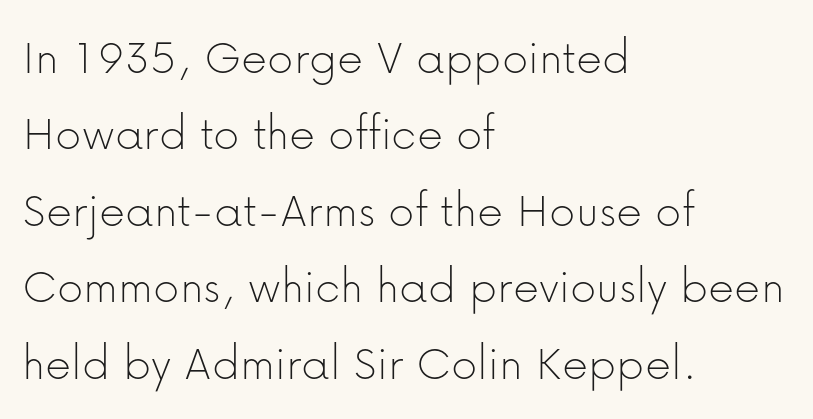
Q: Is the text bold? A: No.
Q: Is the text italic (slanted)? A: No, it is upright.
Q: Is the typeface a serif or a sans-serif typeface? A: Sans-serif.
Q: Is the text underlined? A: No.
Q: How is the paragraph aligned? A: Left-aligned.
Q: Is the spacing between letters normal or unusually wide? A: Normal.
Q: Is the spacing between lines tight, normal or loose? A: Normal.
Q: Width (condensed, normal, or wide)? A: Normal.
Q: Stroke contrast? A: Low.
Q: x-height? A: Medium.
Q: Monospaced? A: No.
